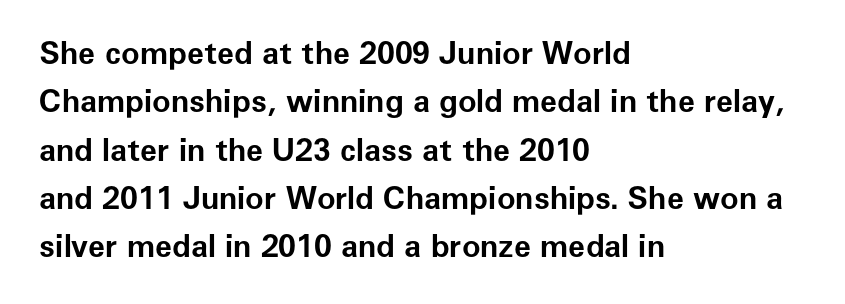
Q: Is the text bold? A: Yes.
Q: Is the text italic (slanted)? A: No, it is upright.
Q: Is the typeface a serif or a sans-serif typeface? A: Sans-serif.
Q: Is the text underlined? A: No.
Q: How is the paragraph aligned? A: Left-aligned.
Q: Is the spacing between letters normal or unusually wide? A: Normal.
Q: Is the spacing between lines tight, normal or loose? A: Normal.
Q: Width (condensed, normal, or wide)? A: Normal.
Q: Stroke contrast? A: Low.
Q: x-height? A: Medium.
Q: Monospaced? A: No.
